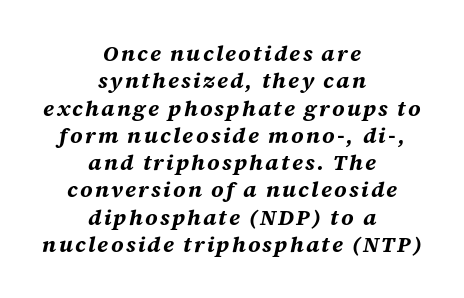
Q: Is the text bold? A: Yes.
Q: Is the text italic (slanted)? A: Yes, it leans right by about 12 degrees.
Q: Is the text underlined? A: No.
Q: How is the paragraph aligned? A: Centered.
